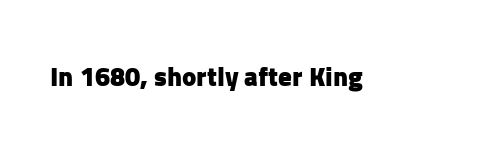
The image shows 27 px bold type, upright; set normal letter spacing, not underlined.
